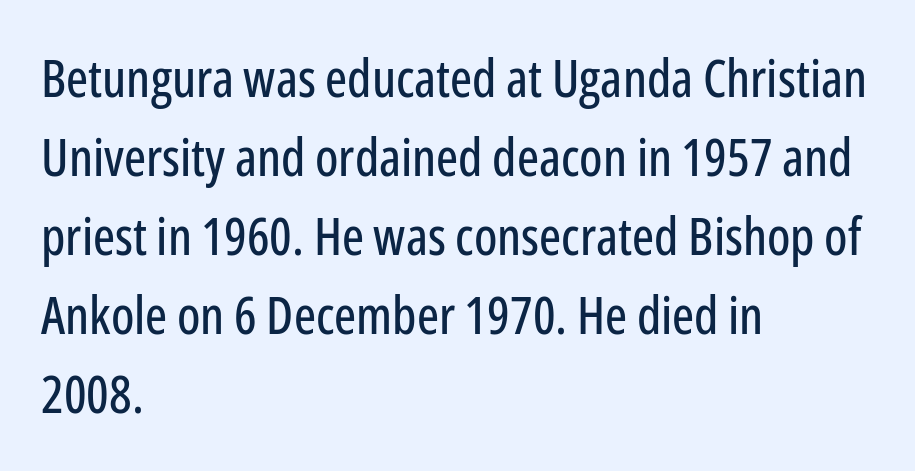
The image shows 52 px condensed sans-serif type, upright; set left-aligned, normal line spacing (1.52x), normal letter spacing, not underlined; low stroke contrast and a medium x-height.
